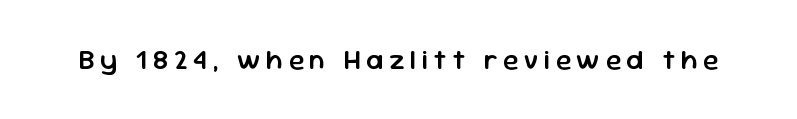
Q: Is the text bold? A: Semi-bold.
Q: Is the text italic (slanted)? A: No, it is upright.
Q: Is the typeface a serif or a sans-serif typeface? A: Sans-serif.
Q: Is the text underlined? A: No.
Q: Is the spacing between letters normal or unusually wide? A: Unusually wide.
Q: Width (condensed, normal, or wide)? A: Normal.
Q: Stroke contrast? A: Low.
Q: x-height? A: Medium.
Q: Monospaced? A: No.
